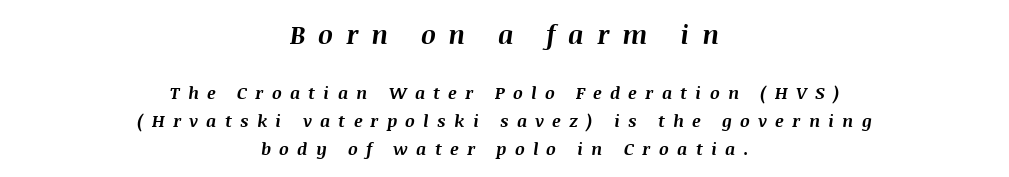
Q: Is the text bold? A: Yes.
Q: Is the text italic (slanted)? A: Yes, it leans right by about 8 degrees.
Q: Is the text underlined? A: No.
Q: How is the paragraph aligned? A: Centered.
Q: Is the spacing between letters normal or unusually wide? A: Unusually wide.
Q: Is the spacing between lines tight, normal or loose? A: Normal.
Q: Which block of text is set in a larger size, the first (top) or the second (bottom)? A: The first (top) one.
